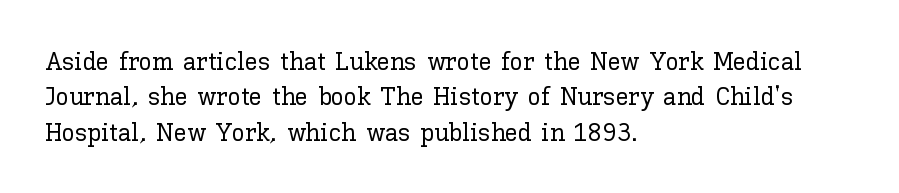
{"italic": "no", "underline": "no", "align": "left", "line_spacing": "normal", "line_spacing_ratio": 1.36, "letter_spacing": "normal", "letter_spacing_em": 0.0, "glyph_px": 26}
